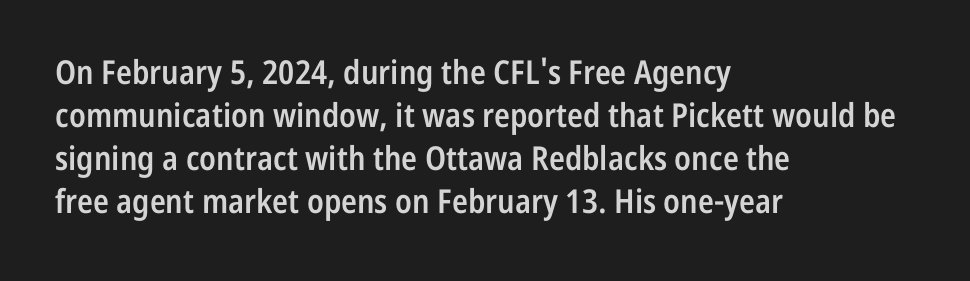
{"serif": "no", "italic": "no", "bold": "semi", "weight": "semibold", "width": "condensed", "stroke_contrast": "low", "x_height": "medium", "monospaced": "no", "underline": "no", "align": "left", "line_spacing": "normal", "line_spacing_ratio": 1.3, "letter_spacing": "normal", "letter_spacing_em": 0.0, "glyph_px": 33}
